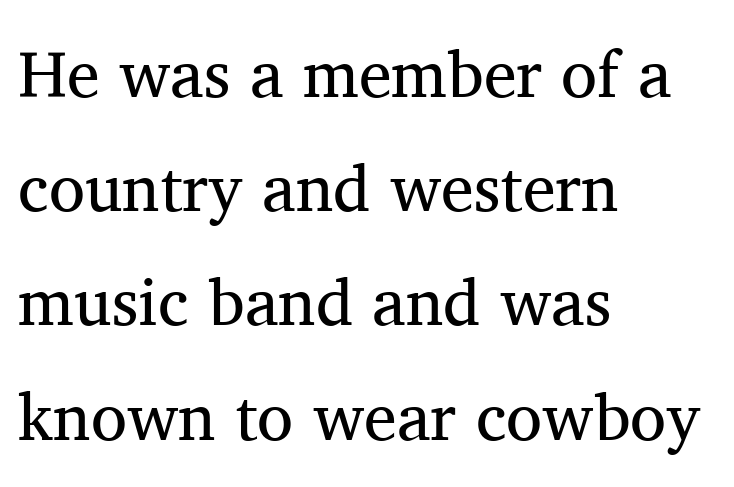
The image shows 66 px regular-weight serif type, upright; set left-aligned, line spacing 1.73x, normal letter spacing, not underlined; medium stroke contrast and a medium x-height.
